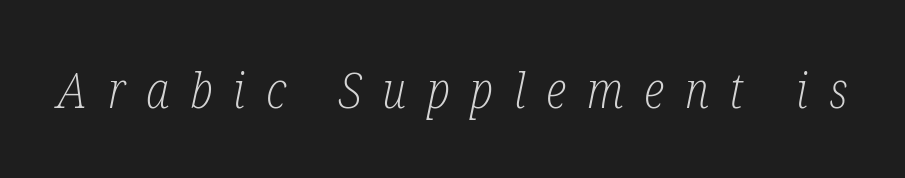
Q: Is the text bold? A: No.
Q: Is the text italic (slanted)? A: Yes, it leans right by about 12 degrees.
Q: Is the typeface a serif or a sans-serif typeface? A: Serif.
Q: Is the text underlined? A: No.
Q: Is the spacing between letters normal or unusually wide? A: Unusually wide.
Q: Width (condensed, normal, or wide)? A: Condensed.
Q: Stroke contrast? A: Low.
Q: x-height? A: Medium.
Q: Monospaced? A: No.
